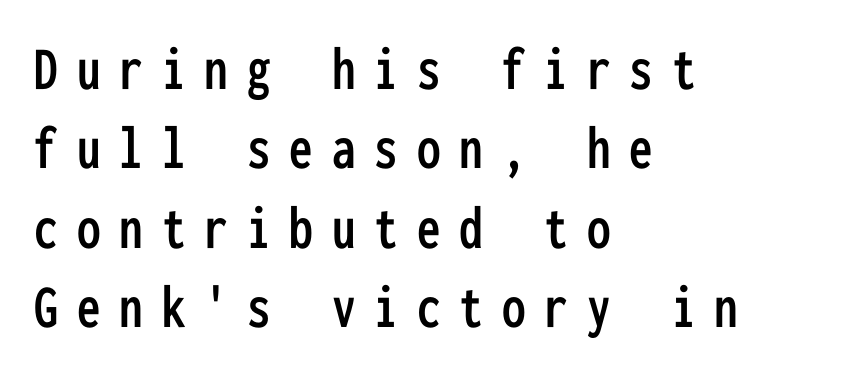
{"serif": "no", "italic": "no", "width": "condensed", "stroke_contrast": "low", "x_height": "medium", "monospaced": "yes", "underline": "no", "align": "left", "line_spacing": "normal", "line_spacing_ratio": 1.26, "letter_spacing": "wide", "letter_spacing_em": 0.3, "glyph_px": 63}
